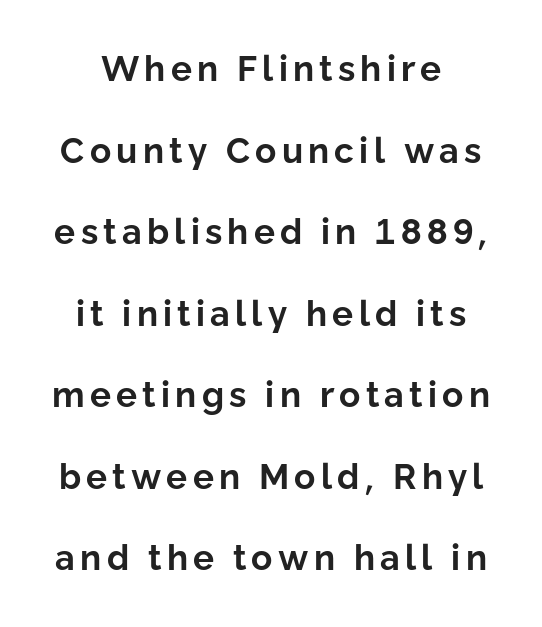
Q: Is the text bold? A: Yes.
Q: Is the text italic (slanted)? A: No, it is upright.
Q: Is the typeface a serif or a sans-serif typeface? A: Sans-serif.
Q: Is the text underlined? A: No.
Q: Is the spacing between lines tight, normal or loose? A: Loose.
Q: Width (condensed, normal, or wide)? A: Normal.
Q: Stroke contrast? A: Low.
Q: x-height? A: Medium.
Q: Monospaced? A: No.
